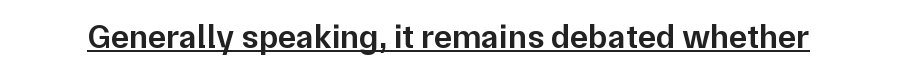
Q: Is the text bold? A: Semi-bold.
Q: Is the text italic (slanted)? A: No, it is upright.
Q: Is the typeface a serif or a sans-serif typeface? A: Sans-serif.
Q: Is the text underlined? A: Yes.
Q: Is the spacing between letters normal or unusually wide? A: Normal.
Q: Width (condensed, normal, or wide)? A: Normal.
Q: Stroke contrast? A: Low.
Q: x-height? A: Medium.
Q: Monospaced? A: No.
